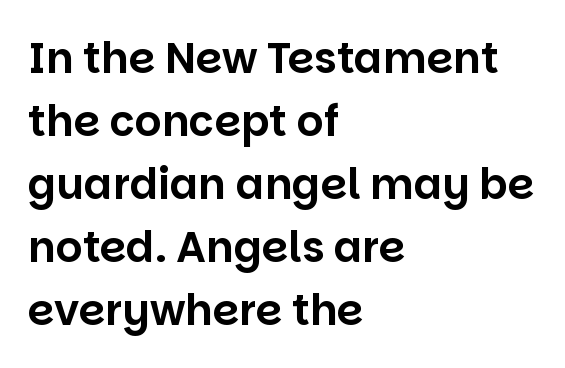
{"serif": "no", "italic": "no", "width": "normal", "stroke_contrast": "low", "x_height": "large", "monospaced": "no", "underline": "no", "align": "left", "line_spacing": "normal", "line_spacing_ratio": 1.5, "letter_spacing": "normal", "letter_spacing_em": 0.0, "glyph_px": 42}
